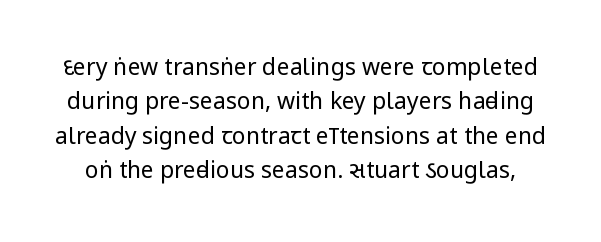
The image shows 23 px text type, upright; set normal line spacing (1.49x), normal letter spacing, not underlined.
